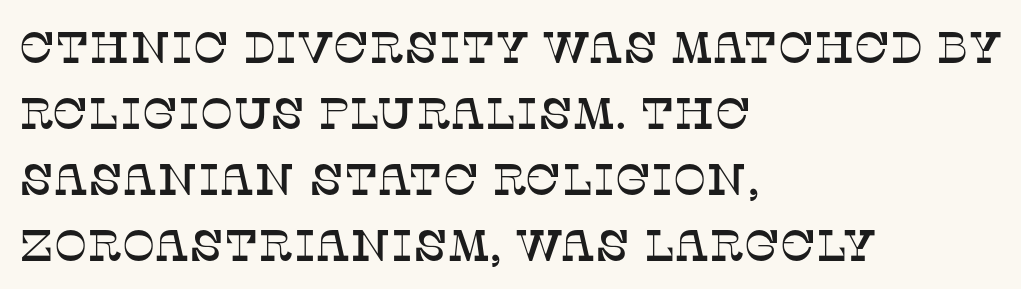
Q: Is the text italic (slanted)? A: No, it is upright.
Q: Is the typeface a serif or a sans-serif typeface? A: Serif.
Q: Is the text underlined? A: No.
Q: How is the paragraph aligned? A: Left-aligned.
Q: Is the spacing between letters normal or unusually wide? A: Normal.
Q: Is the spacing between lines tight, normal or loose? A: Normal.
Q: Width (condensed, normal, or wide)? A: Normal.
Q: Stroke contrast? A: Low.
Q: x-height? A: Large.
Q: Monospaced? A: No.
